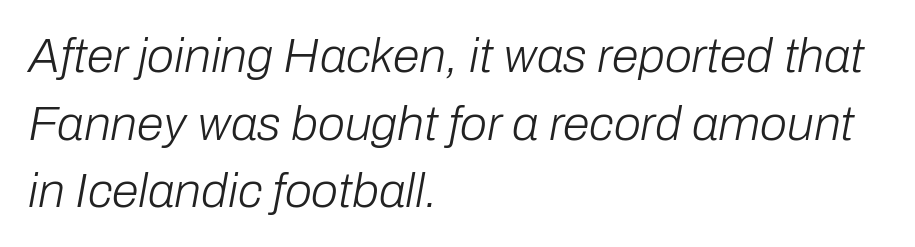
The image shows 49 px light type, italic (leaning right); set left-aligned, normal line spacing (1.38x), normal letter spacing, not underlined; low stroke contrast and a medium x-height.
